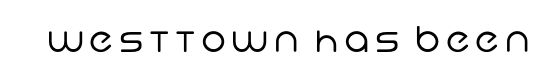
The typesetting does not lean heavy: it is not bold. These lines are rendered in a variable-pitch font. Descenders are the only things crossing below the line. Unlike a traditional serif, this face leaves its strokes unadorned.
